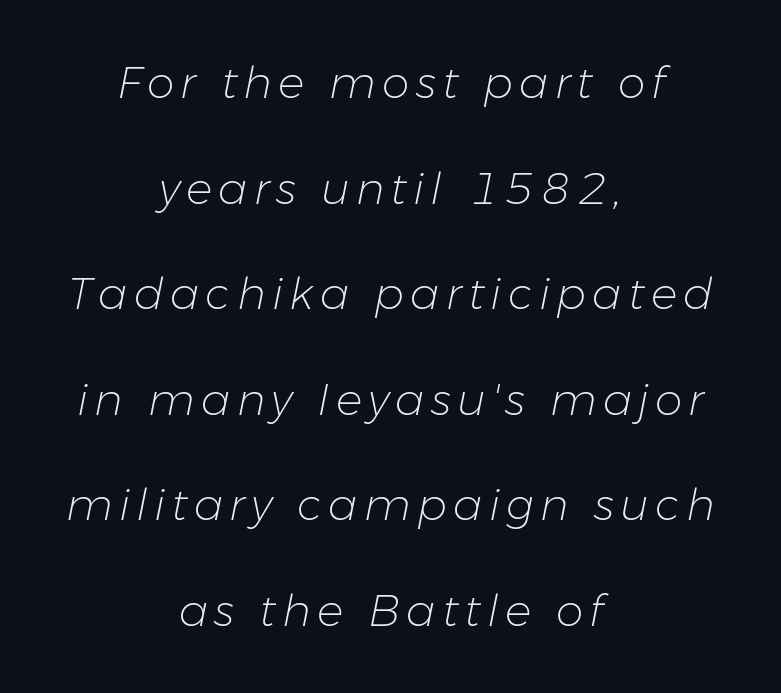
The image shows 44 px light type, italic (leaning right); set centered, loose line spacing (2.4x), not underlined; low stroke contrast and a medium x-height.
